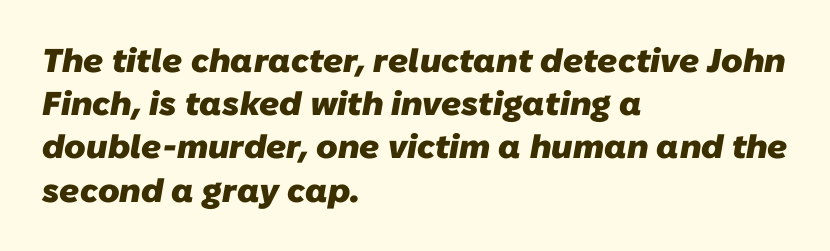
{"serif": "no", "bold": "yes", "weight": "heavy", "width": "normal", "stroke_contrast": "low", "x_height": "medium", "monospaced": "no", "underline": "no", "align": "left", "line_spacing": "normal", "line_spacing_ratio": 1.31, "letter_spacing": "normal", "letter_spacing_em": 0.0, "glyph_px": 33}
